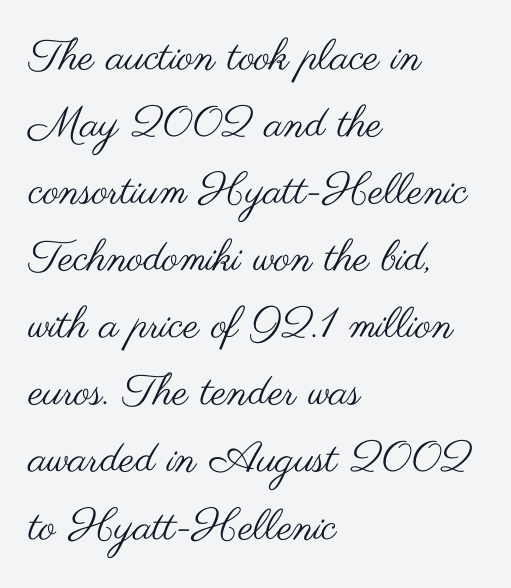
Q: Is the text bold? A: No.
Q: Is the text italic (slanted)? A: Yes.
Q: Is the typeface a serif or a sans-serif typeface? A: Sans-serif.
Q: Is the text underlined? A: No.
Q: How is the paragraph aligned? A: Left-aligned.
Q: Is the spacing between letters normal or unusually wide? A: Normal.
Q: Is the spacing between lines tight, normal or loose? A: Normal.
Q: Width (condensed, normal, or wide)? A: Wide.
Q: Stroke contrast? A: Medium.
Q: x-height? A: Small.
Q: Monospaced? A: No.
